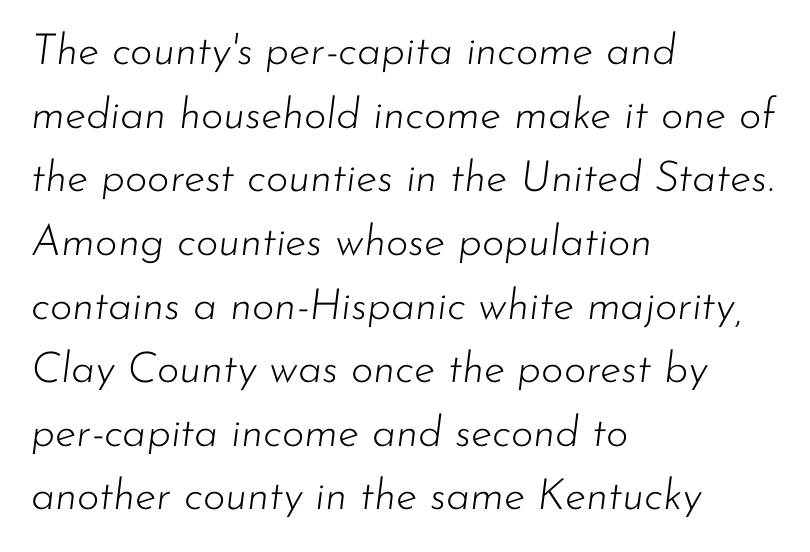
The image shows 43 px light type, italic (leaning right); set left-aligned, normal line spacing (1.48x), normal letter spacing, not underlined; low stroke contrast and a small x-height.
